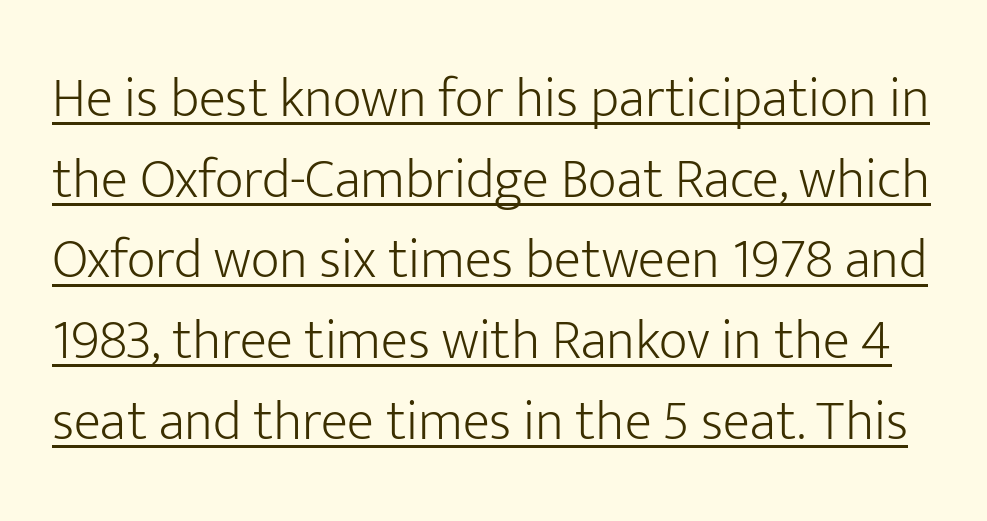
The image shows 56 px light sans-serif type, upright; set normal line spacing (1.44x), normal letter spacing, underlined; low stroke contrast and a medium x-height.
